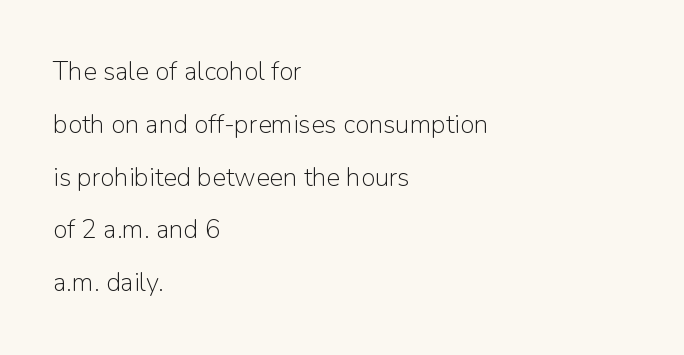
The image shows 26 px text type, upright; set left-aligned, loose line spacing (2.03x), normal letter spacing, not underlined.
